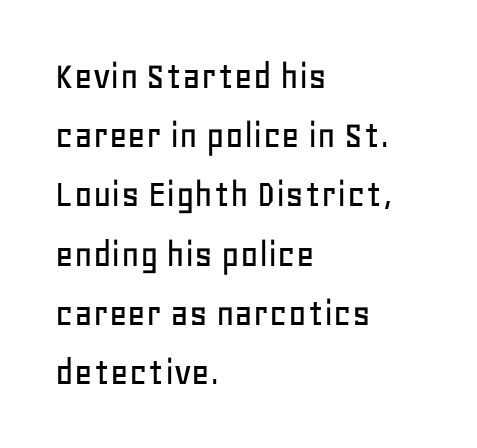
Is this a fixed-width face? No — the glyphs have proportional, varying widths. Glyph-to-glyph distance matches everyday printed text. The block of text has a typical density, with ordinary space between rows. The passage is arranged the way most books set body copy — flush left. Serifs: no, the terminals of the letterforms are clean. Posture: vertical.
